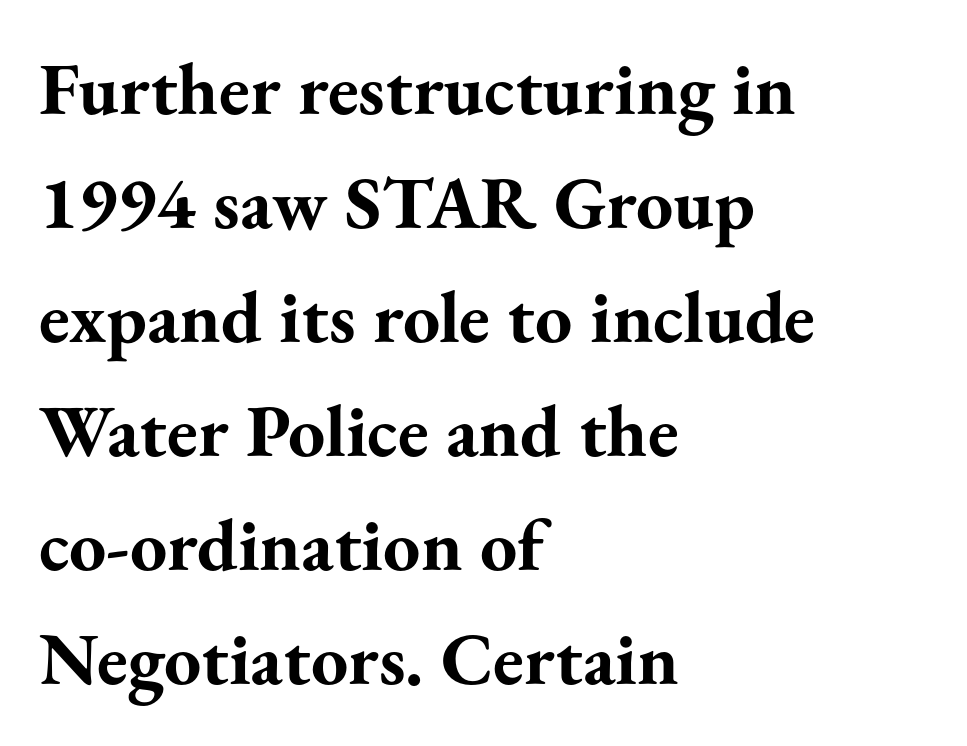
Are there feet on the stems? There are — it's a serif. Does the weight exceed regular? Yes, all the way to bold. The letterforms sit shoulder to shoulder at normal distance. The vertical gap from one line to the next is medium.
